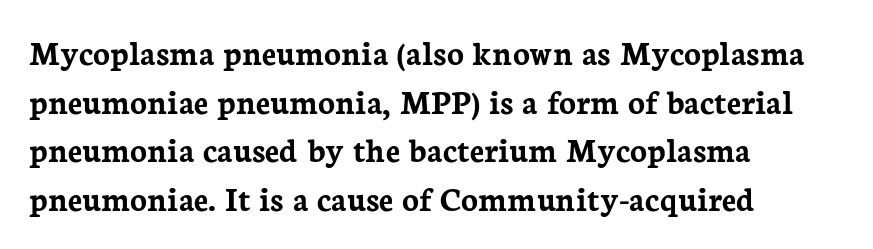
{"serif": "yes", "italic": "no", "bold": "yes", "weight": "semibold", "width": "normal", "stroke_contrast": "low", "x_height": "medium", "monospaced": "no", "underline": "no", "align": "left", "line_spacing": "normal", "line_spacing_ratio": 1.39, "letter_spacing": "normal", "letter_spacing_em": 0.0, "glyph_px": 35}
